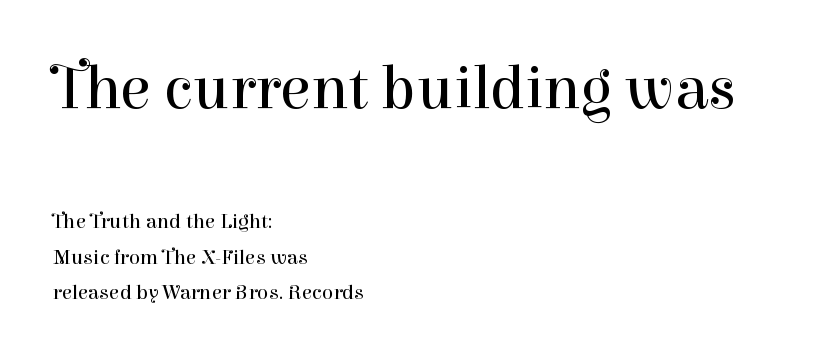
The image shows 62 px regular-weight serif type, upright; set left-aligned, line spacing 1.71x, normal letter spacing, not underlined; the first (top) block is 2.95x larger; high stroke contrast and a medium x-height.
